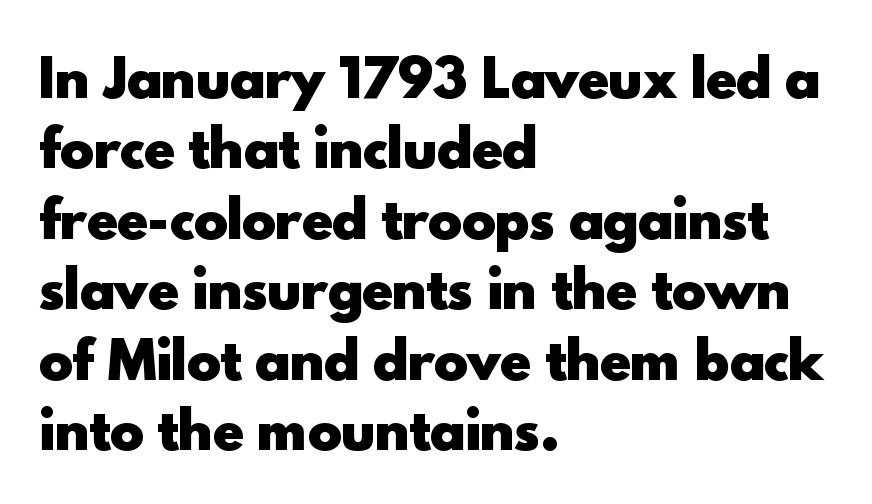
Is the block centered? No — it sits flush against the left margin. The characters look thick and weighty, a clear bold. The leading is moderate, giving the passage an even texture. A roman cut, with each character standing at attention. You can tell from the bare stems that sans-serif type was used. How are the letters spaced? Ordinarily, with no added tracking.
